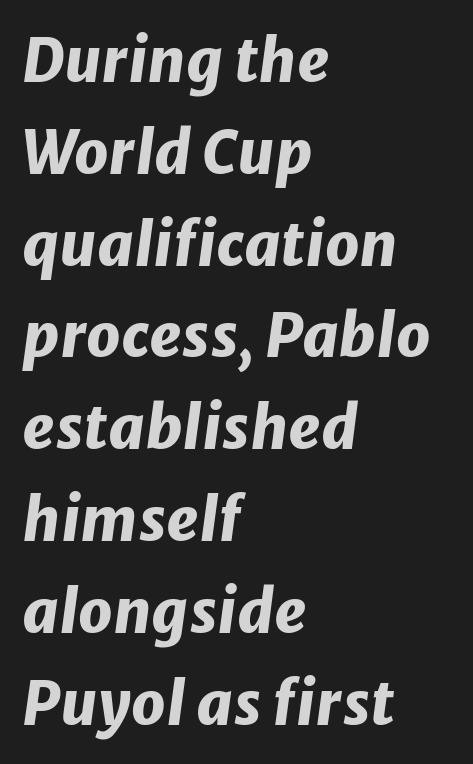
{"italic": "yes", "lean": "right", "slant_degrees": 8, "bold": "yes", "weight": "heavy", "width": "normal", "stroke_contrast": "low", "x_height": "medium", "monospaced": "no", "underline": "no", "align": "left", "line_spacing": "normal", "line_spacing_ratio": 1.53, "letter_spacing": "normal", "letter_spacing_em": 0.0, "glyph_px": 60}
